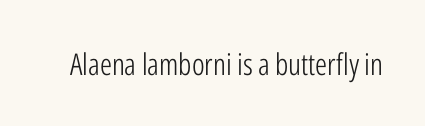
The image shows 30 px light, condensed sans-serif type, upright; set normal letter spacing, not underlined; low stroke contrast and a medium x-height.
